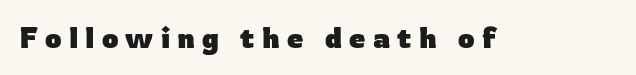
The image shows 29 px heavy sans-serif type, upright; set unusually wide letter spacing (+0.25 em), not underlined; low stroke contrast and a medium x-height.
